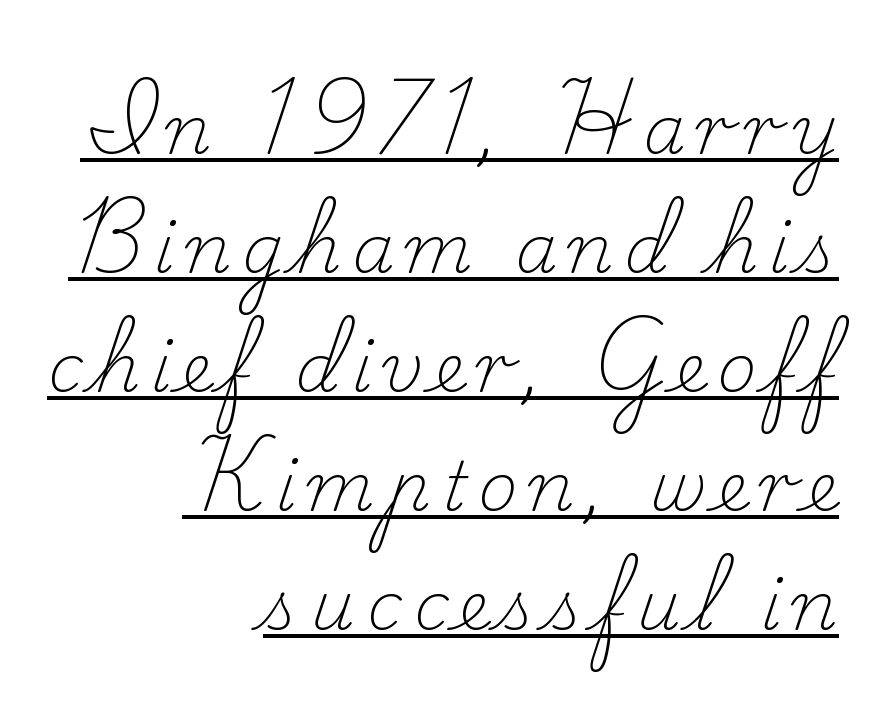
Line endings align vertically; line beginnings do not. The text was rendered using a seriffed face with decorative stroke endings. The strokes carry an ordinary text weight at most. Spacing verdict: proportional, widths tailored to each character.
